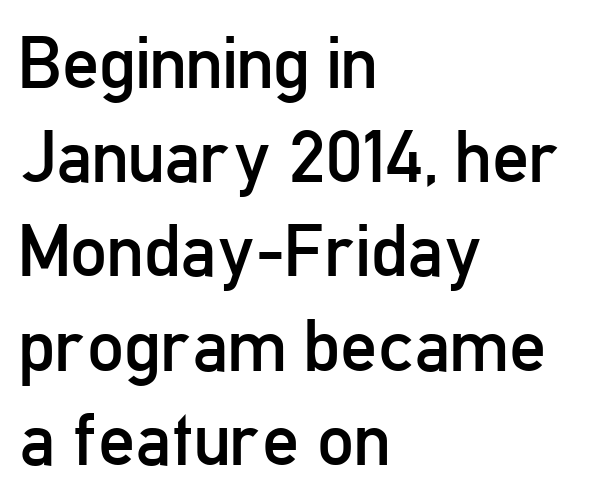
Q: Is the text bold? A: No.
Q: Is the text italic (slanted)? A: No, it is upright.
Q: Is the typeface a serif or a sans-serif typeface? A: Sans-serif.
Q: Is the text underlined? A: No.
Q: How is the paragraph aligned? A: Left-aligned.
Q: Is the spacing between letters normal or unusually wide? A: Normal.
Q: Is the spacing between lines tight, normal or loose? A: Normal.
Q: Width (condensed, normal, or wide)? A: Condensed.
Q: Stroke contrast? A: Low.
Q: x-height? A: Medium.
Q: Monospaced? A: No.
